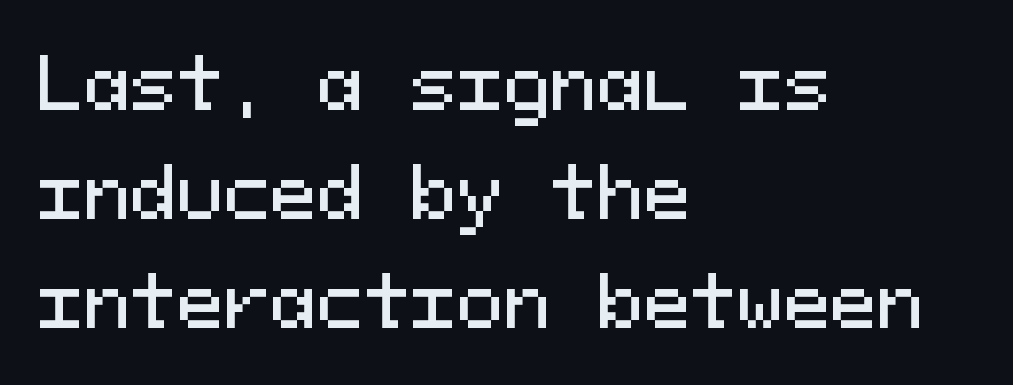
{"serif": "no", "italic": "no", "width": "normal", "stroke_contrast": "medium", "x_height": "medium", "monospaced": "yes", "underline": "no", "align": "left", "line_spacing": "normal", "line_spacing_ratio": 1.56, "letter_spacing": "normal", "letter_spacing_em": 0.0, "glyph_px": 70}
